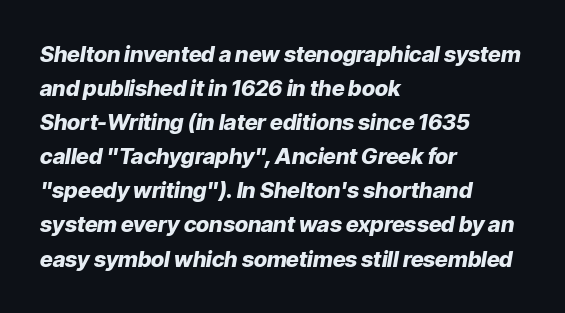
{"italic": "yes", "lean": "right", "slant_degrees": 9, "bold": "yes", "underline": "no", "align": "left", "line_spacing": "normal", "line_spacing_ratio": 1.55, "letter_spacing": "normal", "letter_spacing_em": 0.0, "glyph_px": 22}
